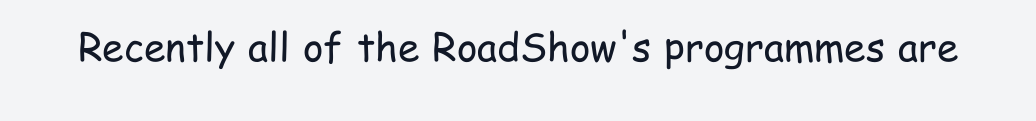
{"serif": "no", "italic": "no", "bold": "no", "weight": "regular", "width": "condensed", "stroke_contrast": "low", "x_height": "medium", "monospaced": "no", "underline": "no", "letter_spacing": "normal", "letter_spacing_em": 0.0, "glyph_px": 39}
